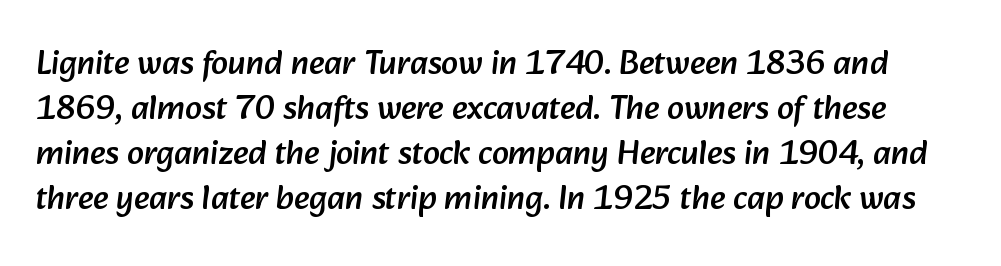
Underlining? Definitely not there. The passage shown is typed in a proportional face where columns would drift. The face used here is a sans, in the tradition of grotesques and geometrics. The rows are spaced the way most documents space them.
